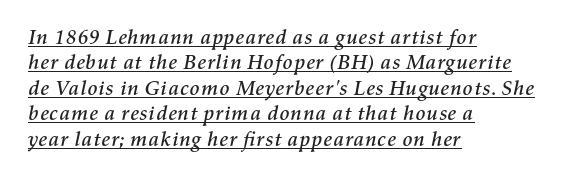
Words appear dense and cohesive because spacing is normal. Quick note: underline on. Does the copy run flush right? No — it runs flush left. Slanted lettering throughout.
